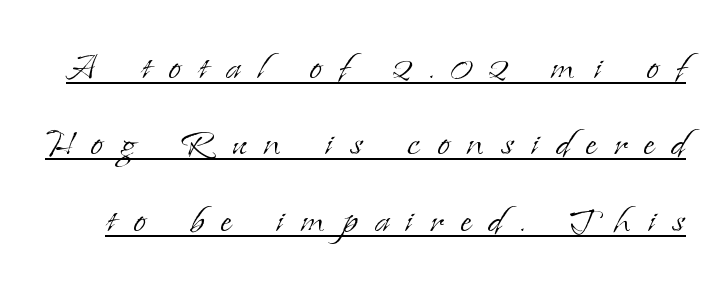
{"serif": "yes", "bold": "no", "weight": "light", "width": "normal", "stroke_contrast": "low", "x_height": "small", "monospaced": "no", "underline": "yes", "line_spacing": "normal", "line_spacing_ratio": 1.66, "letter_spacing": "wide", "letter_spacing_em": 0.37, "glyph_px": 46}
